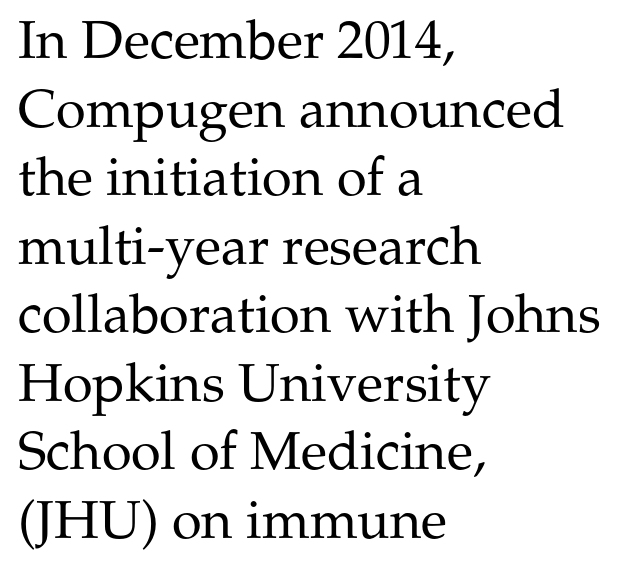
The rag falls on the right side of this text block. Inter-character spacing is left at the font's built-in metrics. One glance says typical: line gaps are just what's usual. Quick note: not italic, upright. The space directly below the letters is spotless.
